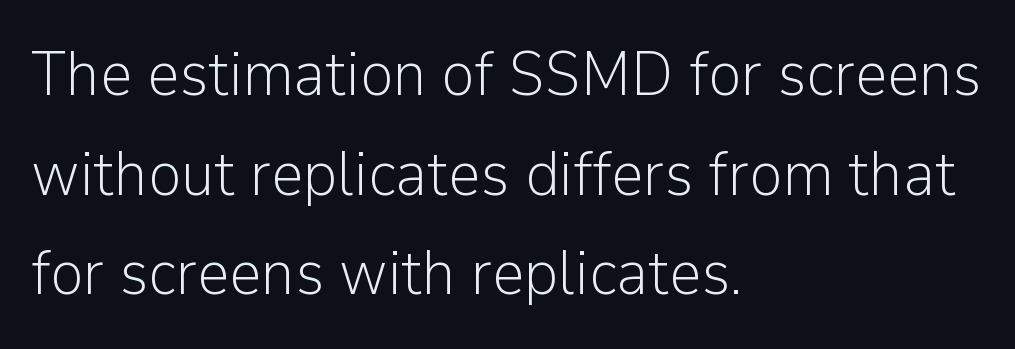
The image shows 63 px light sans-serif type, upright; set left-aligned, normal line spacing (1.58x), normal letter spacing, not underlined; low stroke contrast and a medium x-height.
